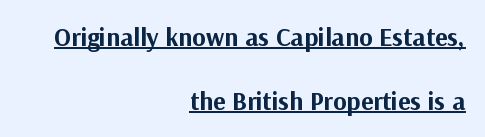
This sample uses an upright cut, with every glyph sitting square on the baseline. Default kerning and tracking; the words read as compact shapes. Like a heading marked for emphasis, these lines bear an underscore. Compared with an ordinary text face, these strokes are far heavier — a full bold. Leftover space on each line is placed entirely before the opening word.
